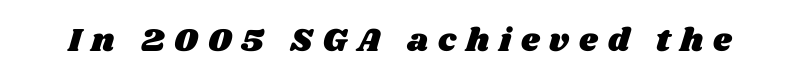
{"width": "wide", "stroke_contrast": "medium", "x_height": "large", "monospaced": "no", "underline": "no", "letter_spacing": "wide", "letter_spacing_em": 0.3, "glyph_px": 33}
